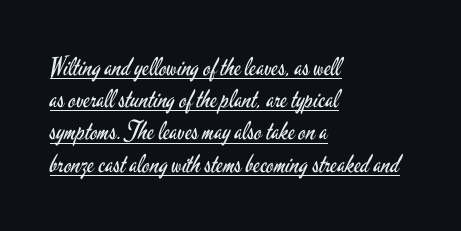
The image shows 25 px text type; set left-aligned, normal line spacing (1.29x), normal letter spacing, underlined.
